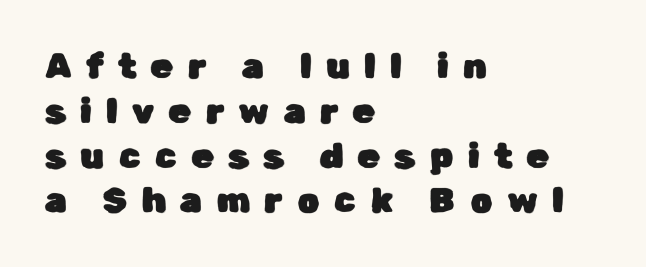
The image shows 35 px sans-serif type, upright; set left-aligned, normal line spacing (1.28x), unusually wide letter spacing (+0.42 em), not underlined; low stroke contrast and a medium x-height.
